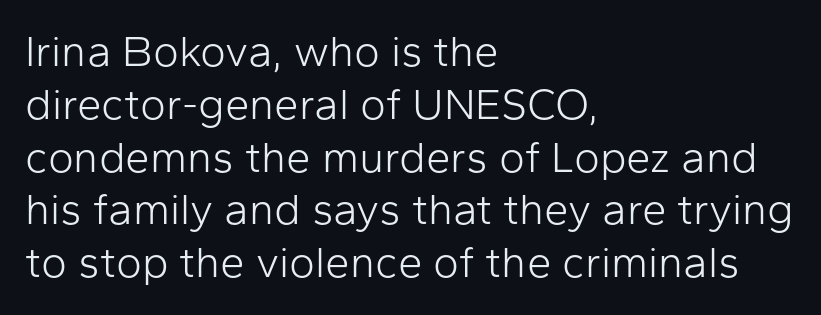
Q: Is the text bold? A: No.
Q: Is the text italic (slanted)? A: No, it is upright.
Q: Is the typeface a serif or a sans-serif typeface? A: Sans-serif.
Q: Is the text underlined? A: No.
Q: How is the paragraph aligned? A: Left-aligned.
Q: Is the spacing between letters normal or unusually wide? A: Normal.
Q: Width (condensed, normal, or wide)? A: Normal.
Q: Stroke contrast? A: Low.
Q: x-height? A: Medium.
Q: Monospaced? A: No.
